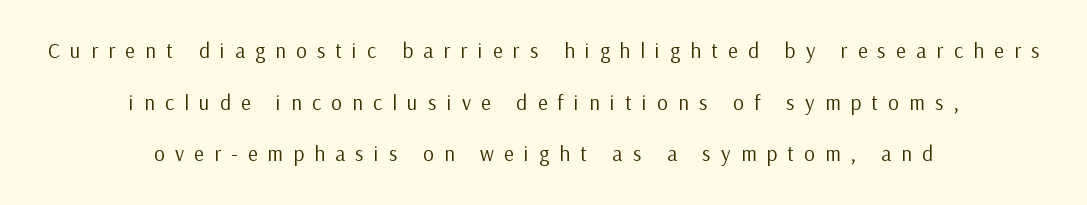
Stroke mass is kept to a normal reading level or below. Display-style spreading of the glyphs; the letterfit is very open. In terms of leading, this rendering errs on the spacious side. The typesetter chose a symmetrical, centered arrangement here.
